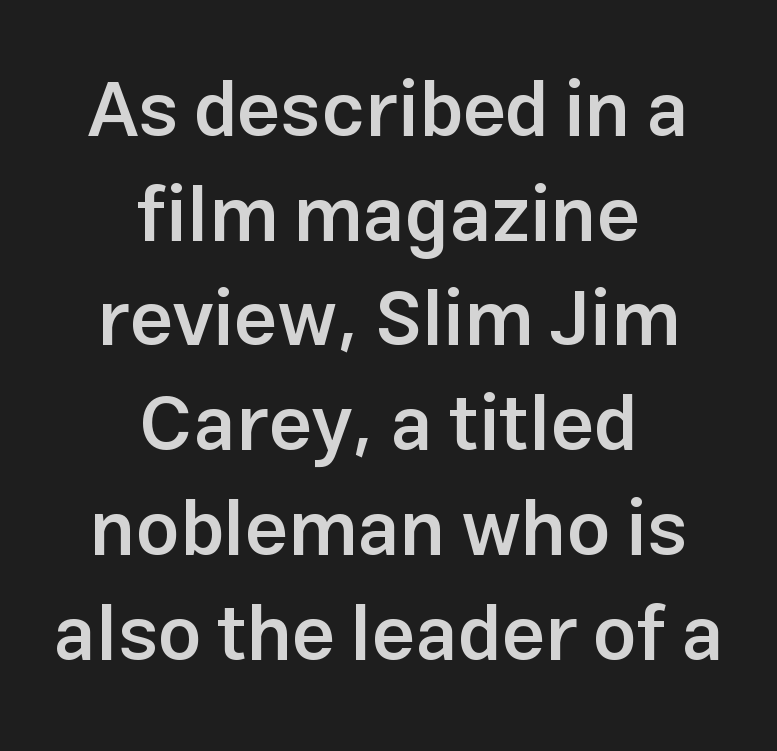
Q: Is the text bold? A: Semi-bold.
Q: Is the text italic (slanted)? A: No, it is upright.
Q: Is the typeface a serif or a sans-serif typeface? A: Sans-serif.
Q: Is the text underlined? A: No.
Q: How is the paragraph aligned? A: Centered.
Q: Is the spacing between letters normal or unusually wide? A: Normal.
Q: Is the spacing between lines tight, normal or loose? A: Normal.
Q: Width (condensed, normal, or wide)? A: Normal.
Q: Stroke contrast? A: Low.
Q: x-height? A: Medium.
Q: Monospaced? A: No.
